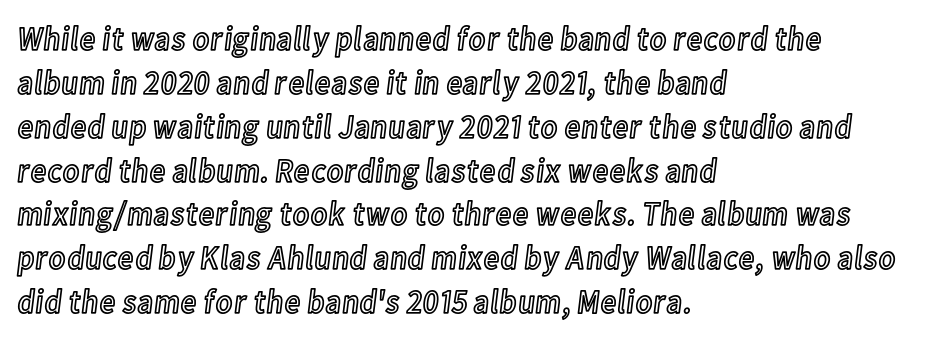
Q: Is the text italic (slanted)? A: Yes.
Q: Is the text underlined? A: No.
Q: How is the paragraph aligned? A: Left-aligned.
Q: Is the spacing between letters normal or unusually wide? A: Normal.
Q: Is the spacing between lines tight, normal or loose? A: Normal.
Q: Width (condensed, normal, or wide)? A: Condensed.
Q: x-height? A: Medium.
Q: Monospaced? A: No.
